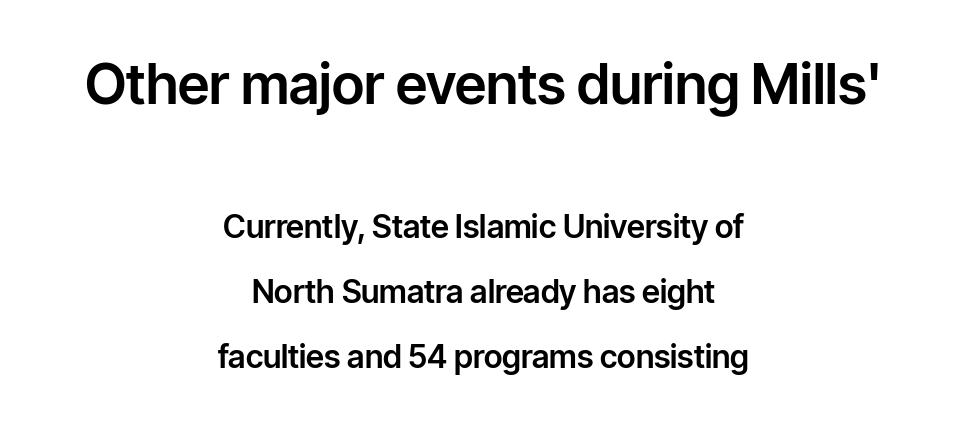
Compared with a flush-left layout, this one balances lines on the center instead. Posture: upright roman. Proportional: the letters do not fall into vertical columns. Tracking value appears to be zero — textbook default spacing.
